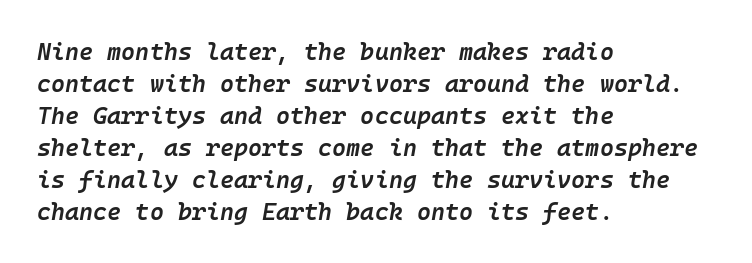
The image shows 24 px text type, italic (leaning right); set left-aligned, normal line spacing (1.33x), normal letter spacing, not underlined.
